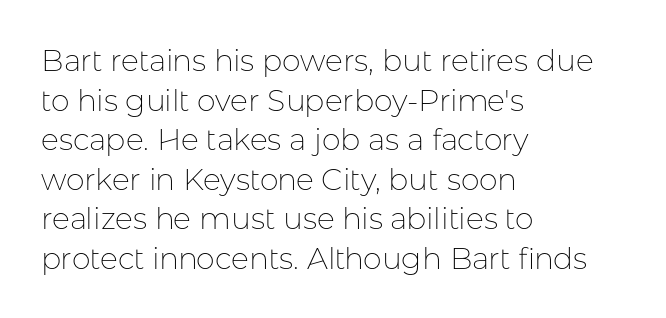
The image shows 30 px thin sans-serif type, upright; set left-aligned, normal line spacing (1.32x), normal letter spacing, not underlined; low stroke contrast and a medium x-height.
